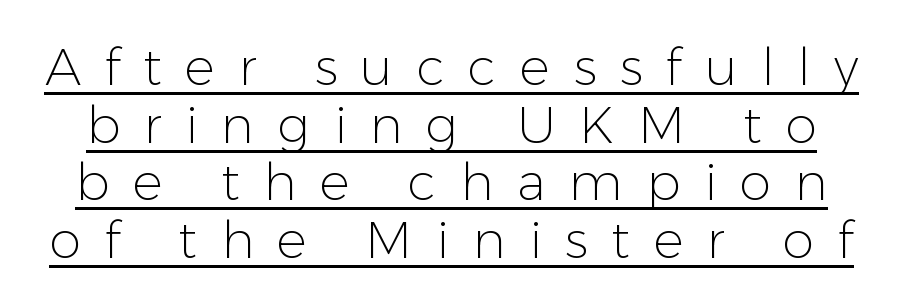
Q: Is the text bold? A: No.
Q: Is the text italic (slanted)? A: No, it is upright.
Q: Is the typeface a serif or a sans-serif typeface? A: Sans-serif.
Q: Is the text underlined? A: Yes.
Q: Is the spacing between letters normal or unusually wide? A: Unusually wide.
Q: Is the spacing between lines tight, normal or loose? A: Tight.
Q: Width (condensed, normal, or wide)? A: Normal.
Q: Stroke contrast? A: Low.
Q: x-height? A: Medium.
Q: Monospaced? A: No.
